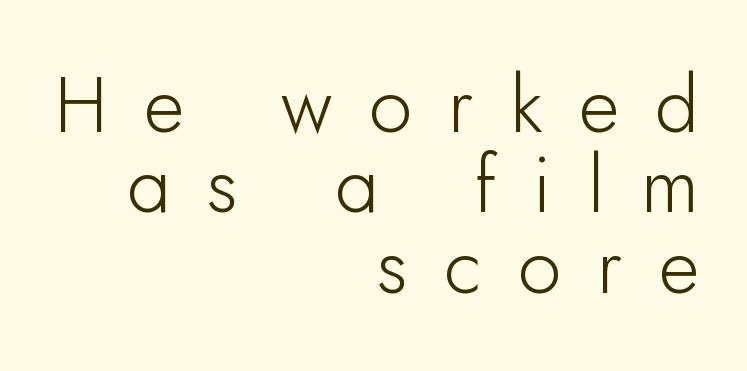
Q: Is the text italic (slanted)? A: No, it is upright.
Q: Is the typeface a serif or a sans-serif typeface? A: Sans-serif.
Q: Is the text underlined? A: No.
Q: How is the paragraph aligned? A: Right-aligned.
Q: Is the spacing between letters normal or unusually wide? A: Unusually wide.
Q: Is the spacing between lines tight, normal or loose? A: Tight.
Q: Width (condensed, normal, or wide)? A: Normal.
Q: Stroke contrast? A: Low.
Q: x-height? A: Small.
Q: Monospaced? A: No.
